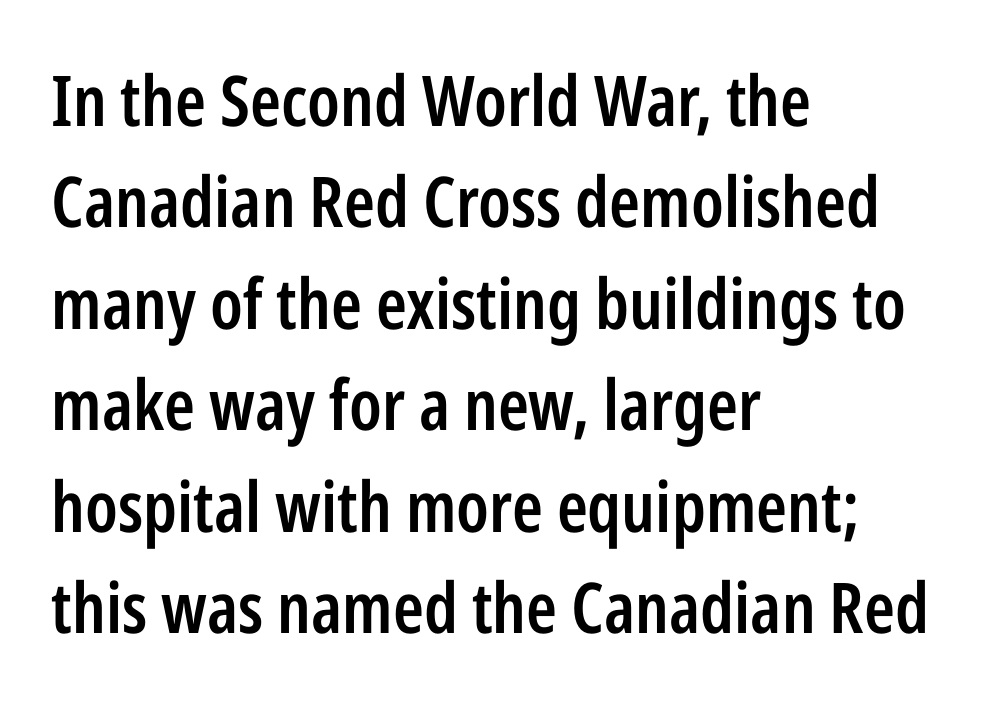
The image shows 70 px semibold, condensed sans-serif type, upright; set left-aligned, normal line spacing (1.45x), normal letter spacing, not underlined; low stroke contrast and a medium x-height.
